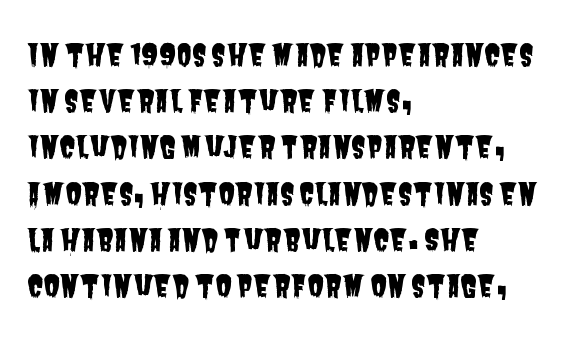
Q: Is the typeface a serif or a sans-serif typeface? A: Sans-serif.
Q: Is the text underlined? A: No.
Q: How is the paragraph aligned? A: Left-aligned.
Q: Is the spacing between letters normal or unusually wide? A: Normal.
Q: Is the spacing between lines tight, normal or loose? A: Normal.
Q: Width (condensed, normal, or wide)? A: Condensed.
Q: Stroke contrast? A: Low.
Q: x-height? A: Large.
Q: Monospaced? A: No.
